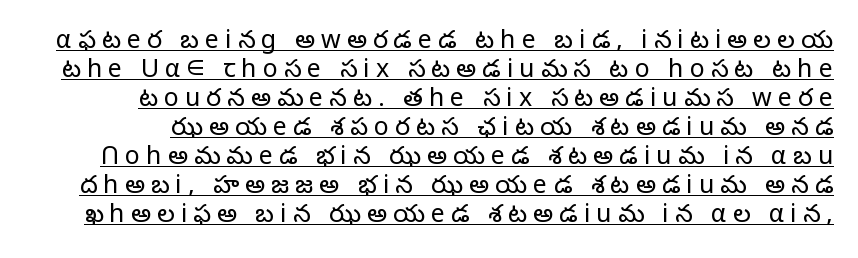
The image shows 25 px text type, upright; set line spacing 1.16x, unusually wide letter spacing (+0.24 em), underlined.
